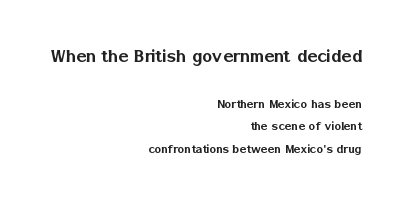
Rendered with straight, roman letterforms. Baseline-to-baseline distance is the conventional proportion of letter height. Here the glyphs are tracked normally, forming tight word shapes. Layout note: lines flush right. Bare-footed words on every line.
